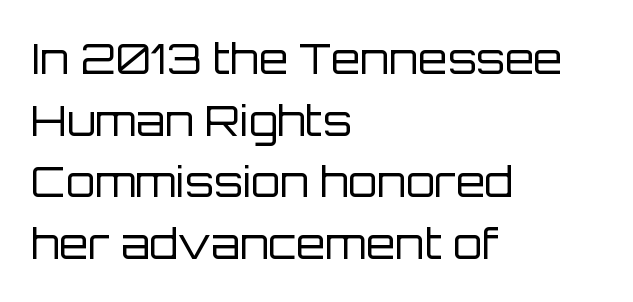
Nothing sits at the stroke ends, so this counts as sans-serif. Does extra space separate the letters? No, they use regular spacing. The passage shown stacks its lines at a standard gap. You could not count columns in this text — the font is proportionally spaced. Designer's note — italics off, roman on. This rendering features lettering with no underline.
